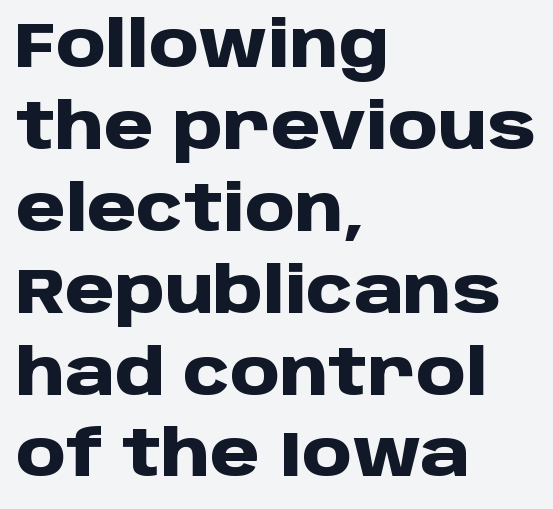
{"serif": "no", "italic": "no", "bold": "yes", "weight": "heavy", "width": "normal", "stroke_contrast": "low", "x_height": "large", "monospaced": "no", "underline": "no", "align": "left", "line_spacing": "normal", "line_spacing_ratio": 1.3, "letter_spacing": "normal", "letter_spacing_em": 0.0, "glyph_px": 63}
